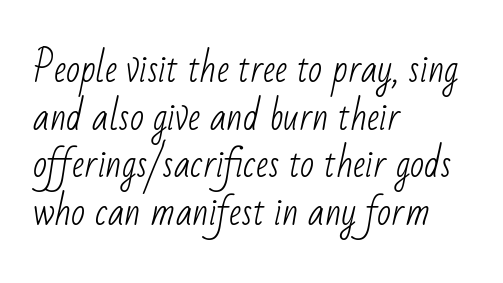
{"serif": "no", "bold": "no", "weight": "light", "width": "condensed", "stroke_contrast": "low", "x_height": "small", "monospaced": "no", "underline": "no", "align": "left", "line_spacing": "normal", "line_spacing_ratio": 1.29, "letter_spacing": "normal", "letter_spacing_em": 0.0, "glyph_px": 37}
